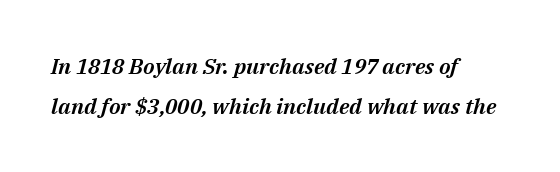
{"italic": "yes", "lean": "right", "slant_degrees": 14, "underline": "no", "align": "left", "line_spacing_ratio": 1.81, "letter_spacing": "normal", "letter_spacing_em": 0.0, "glyph_px": 22}
